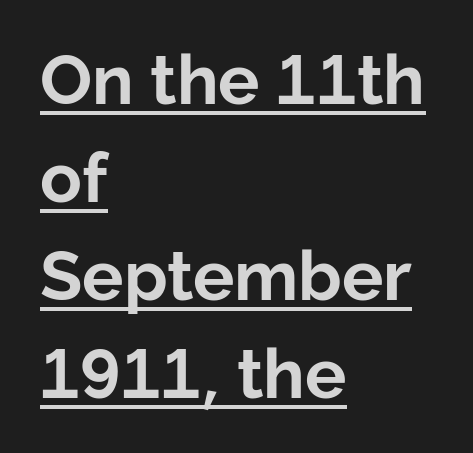
The image shows 69 px bold sans-serif type, upright; set left-aligned, normal line spacing (1.42x), normal letter spacing, underlined; low stroke contrast and a medium x-height.
